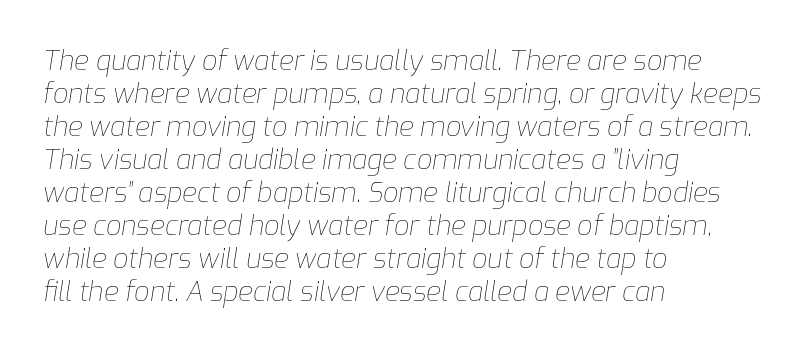
{"italic": "yes", "lean": "right", "slant_degrees": 9, "bold": "no", "underline": "no", "align": "left", "line_spacing_ratio": 1.22, "letter_spacing": "normal", "letter_spacing_em": 0.0, "glyph_px": 27}
